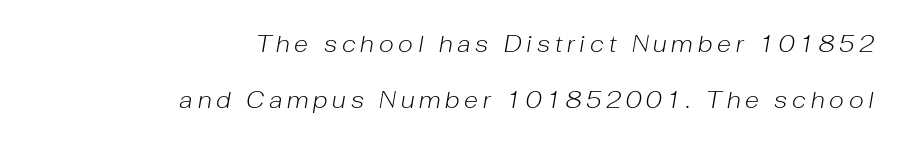
Is this a heavy cut? Hardly; it is regular or lighter. The space between consecutive lines is lavish. The setting favours the right margin, as signatures and pull-quotes sometimes do. The space beneath each line is pristine and unruled.
